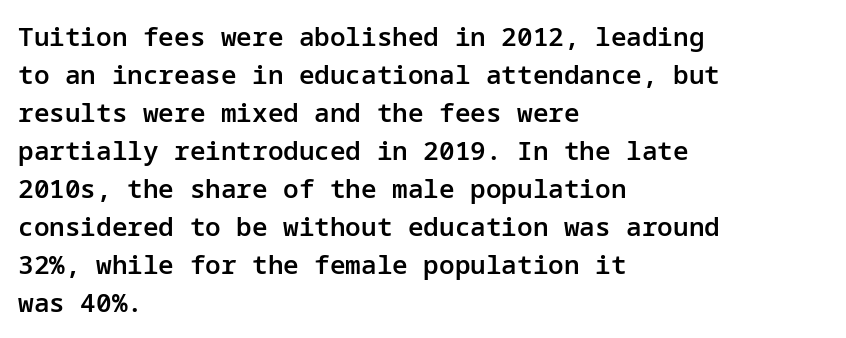
{"italic": "no", "bold": "semi", "underline": "no", "align": "left", "line_spacing": "normal", "line_spacing_ratio": 1.46, "letter_spacing": "normal", "letter_spacing_em": 0.0, "glyph_px": 26}
